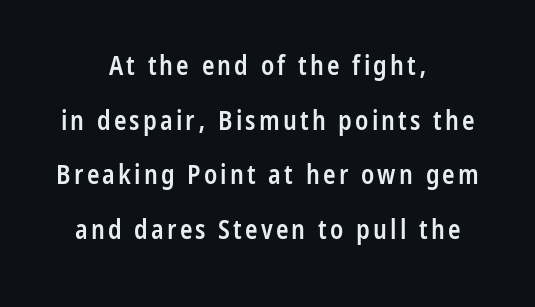
Q: Is the text bold? A: Semi-bold.
Q: Is the text italic (slanted)? A: No, it is upright.
Q: Is the text underlined? A: No.
Q: How is the paragraph aligned? A: Centered.
Q: Is the spacing between lines tight, normal or loose? A: Loose.
